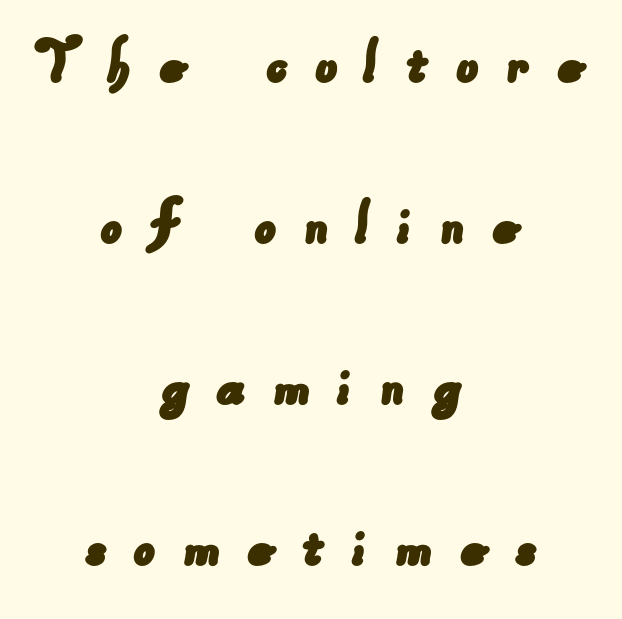
{"serif": "no", "width": "normal", "stroke_contrast": "low", "x_height": "small", "monospaced": "no", "underline": "no", "align": "center", "line_spacing": "loose", "line_spacing_ratio": 2.3, "letter_spacing": "wide", "letter_spacing_em": 0.37, "glyph_px": 70}
